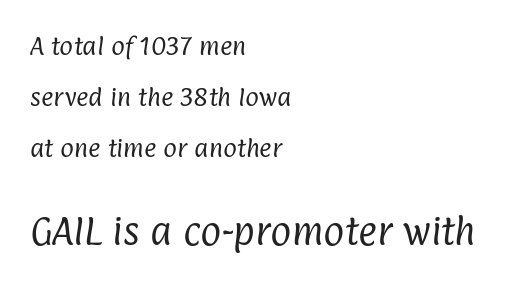
Q: Is the text bold? A: No.
Q: Is the typeface a serif or a sans-serif typeface? A: Sans-serif.
Q: Is the text underlined? A: No.
Q: How is the paragraph aligned? A: Left-aligned.
Q: Is the spacing between letters normal or unusually wide? A: Normal.
Q: Is the spacing between lines tight, normal or loose? A: Loose.
Q: Which block of text is set in a larger size, the first (top) or the second (bottom)? A: The second (bottom) one.
Q: Width (condensed, normal, or wide)? A: Condensed.
Q: Stroke contrast? A: Low.
Q: x-height? A: Medium.
Q: Monospaced? A: No.
